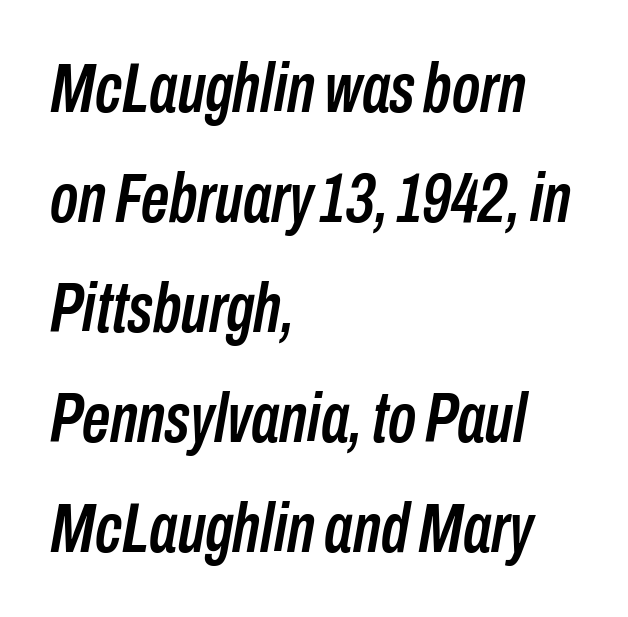
Here the designer chose a conventional face with non-uniform glyph widths. Would a proofreader flag this as italicized? Yes. Quick note: underline off. A classic flush-left, rag-right setting is used for this passage. The rendering keeps characters at their native spacing. This sample keeps an unexceptional amount of space between lines.
